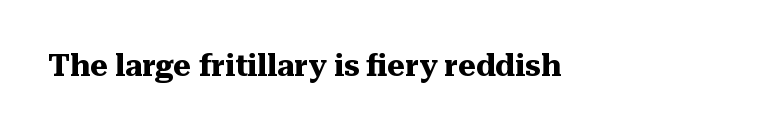
Q: Is the text bold? A: Yes.
Q: Is the text italic (slanted)? A: No, it is upright.
Q: Is the typeface a serif or a sans-serif typeface? A: Serif.
Q: Is the text underlined? A: No.
Q: Is the spacing between letters normal or unusually wide? A: Normal.
Q: Width (condensed, normal, or wide)? A: Normal.
Q: Stroke contrast? A: Medium.
Q: x-height? A: Medium.
Q: Monospaced? A: No.
